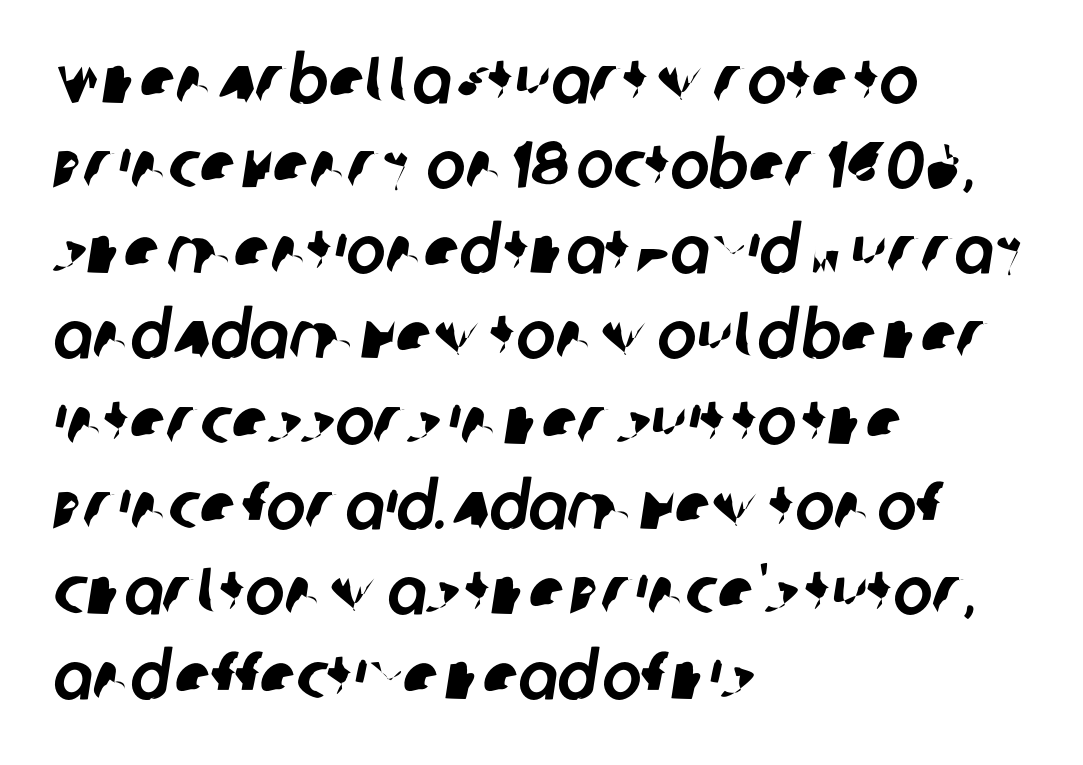
{"serif": "no", "width": "normal", "stroke_contrast": "low", "x_height": "large", "monospaced": "no", "underline": "no", "align": "left", "line_spacing": "normal", "line_spacing_ratio": 1.29, "letter_spacing": "normal", "letter_spacing_em": 0.0, "glyph_px": 66}
